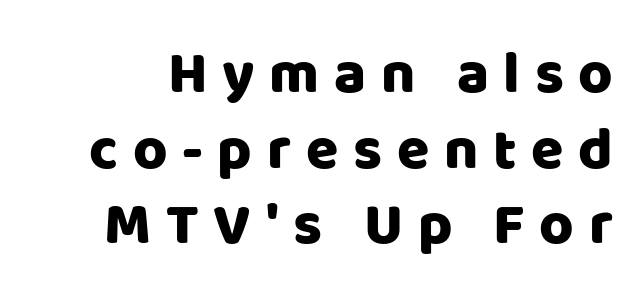
{"serif": "no", "italic": "no", "width": "normal", "stroke_contrast": "low", "x_height": "large", "monospaced": "no", "underline": "no", "line_spacing": "normal", "line_spacing_ratio": 1.28, "letter_spacing": "wide", "letter_spacing_em": 0.25, "glyph_px": 59}
